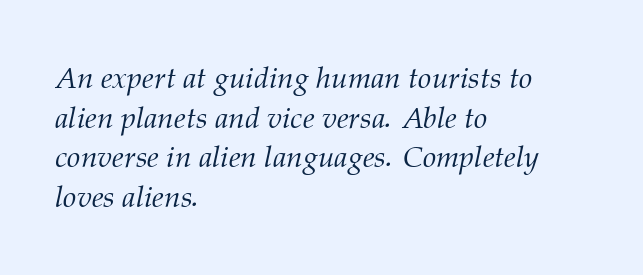
The typeface has the unassuming heft of standard copy or less. How would I describe the line gaps? Plain and ordinary. These lines are rendered in a variable-pitch font. The space directly below the letters is spotless.
